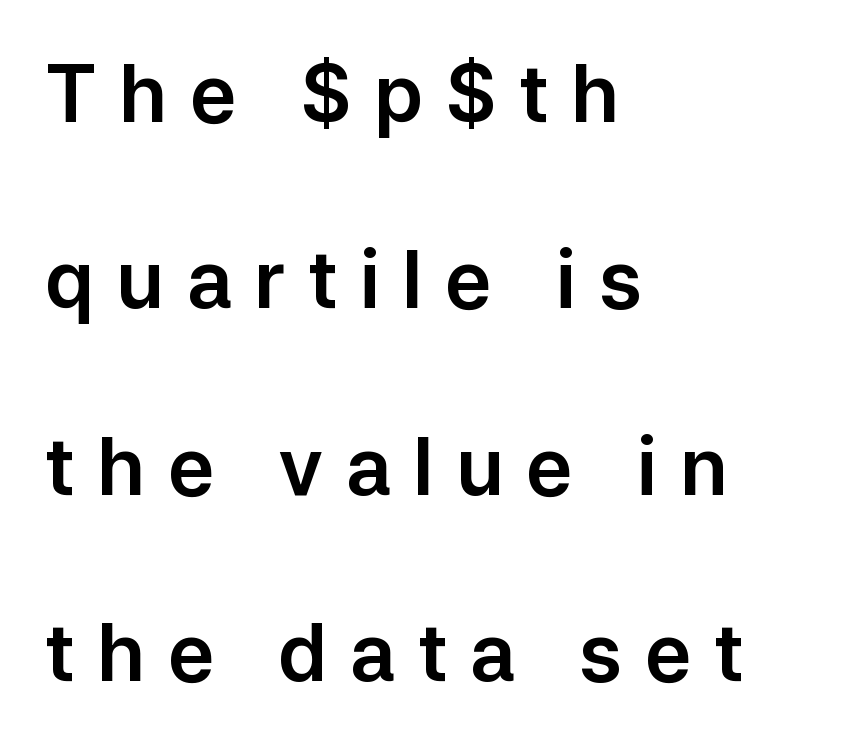
The image shows 79 px sans-serif type, upright; set left-aligned, loose line spacing (2.36x), unusually wide letter spacing (+0.28 em), not underlined; low stroke contrast and a medium x-height.
